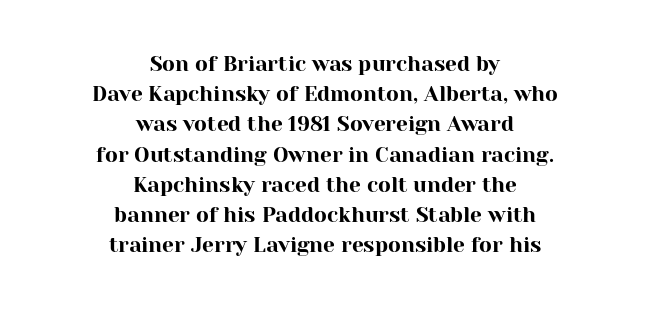
The image shows 21 px text type, upright; set centered, normal line spacing (1.44x), normal letter spacing, not underlined.
